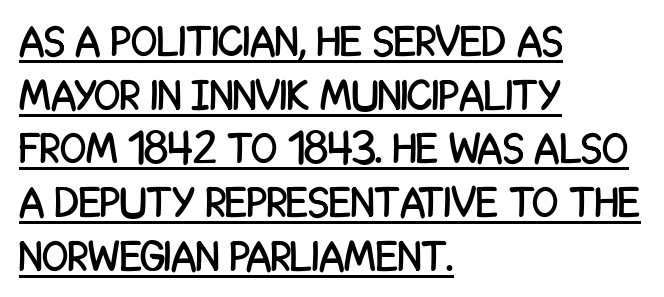
Q: Is the text italic (slanted)? A: No, it is upright.
Q: Is the typeface a serif or a sans-serif typeface? A: Sans-serif.
Q: Is the text underlined? A: Yes.
Q: How is the paragraph aligned? A: Left-aligned.
Q: Is the spacing between letters normal or unusually wide? A: Normal.
Q: Is the spacing between lines tight, normal or loose? A: Normal.
Q: Width (condensed, normal, or wide)? A: Condensed.
Q: Stroke contrast? A: Low.
Q: x-height? A: Large.
Q: Monospaced? A: No.
